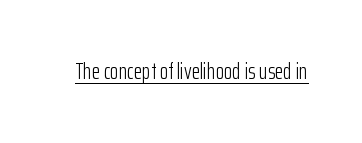
Does a line run under the words? Yes, clearly. Each word holds together tightly as a unit, with standard inter-letter gaps. When letters stand straight like this, we call the style roman or upright. Compared with a typical body face, this is equally light or lighter still.
